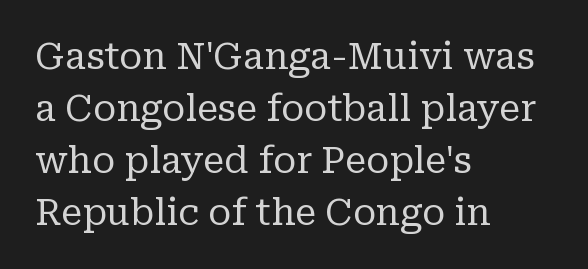
The image shows 36 px regular-weight serif type, upright; set left-aligned, normal line spacing (1.44x), normal letter spacing, not underlined; low stroke contrast and a medium x-height.
